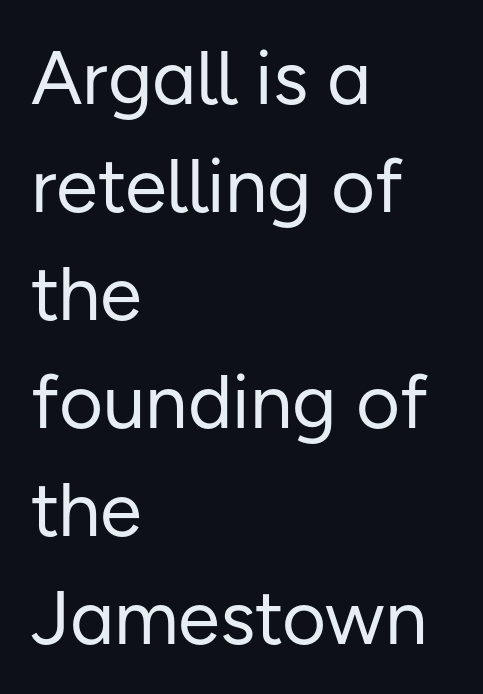
The image shows 76 px regular-weight sans-serif type, upright; set left-aligned, normal line spacing (1.42x), normal letter spacing, not underlined; low stroke contrast and a medium x-height.
